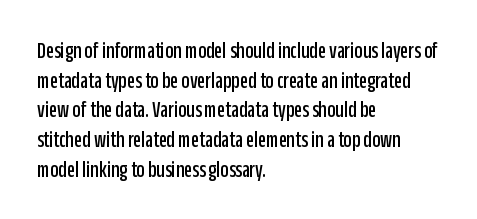
Descenders are the only things crossing below the line. A classic flush-left, rag-right setting is used for this passage. Upright lettering throughout. Quick note: interline space is typical. Letter spacing: default.
